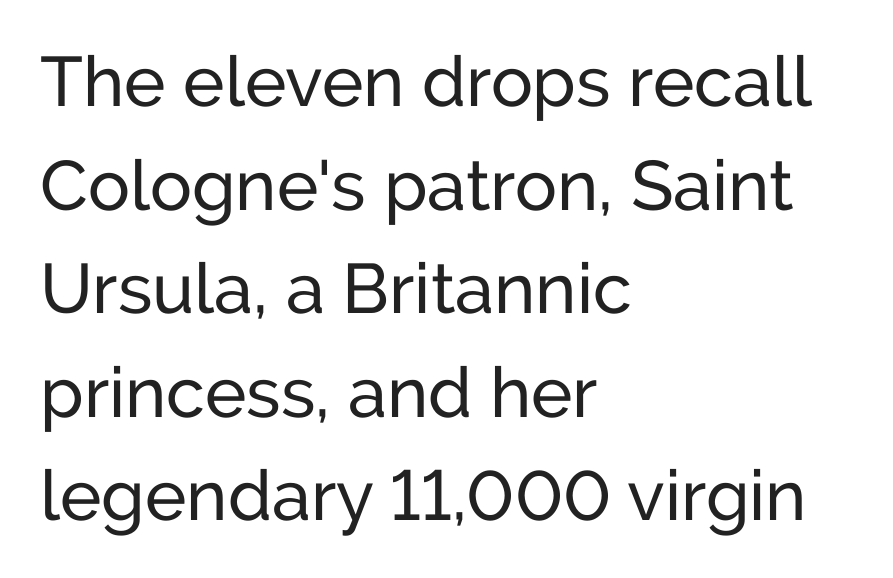
The image shows 70 px regular-weight sans-serif type, upright; set left-aligned, normal line spacing (1.48x), normal letter spacing, not underlined; low stroke contrast and a medium x-height.
